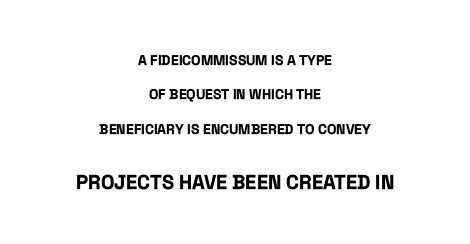
Q: Is the text bold? A: Yes.
Q: Is the text italic (slanted)? A: No, it is upright.
Q: Is the text underlined? A: No.
Q: How is the paragraph aligned? A: Centered.
Q: Is the spacing between letters normal or unusually wide? A: Normal.
Q: Is the spacing between lines tight, normal or loose? A: Loose.
Q: Which block of text is set in a larger size, the first (top) or the second (bottom)? A: The second (bottom) one.
